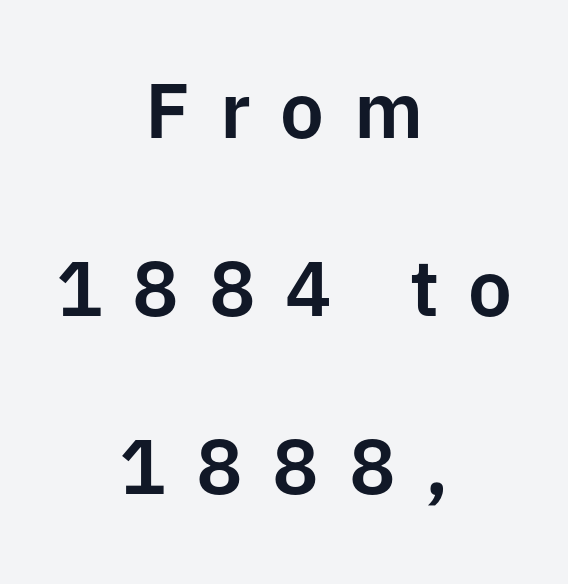
{"serif": "no", "italic": "no", "width": "normal", "stroke_contrast": "low", "x_height": "medium", "monospaced": "no", "underline": "no", "align": "center", "line_spacing": "loose", "line_spacing_ratio": 2.28, "letter_spacing": "wide", "letter_spacing_em": 0.38, "glyph_px": 78}
